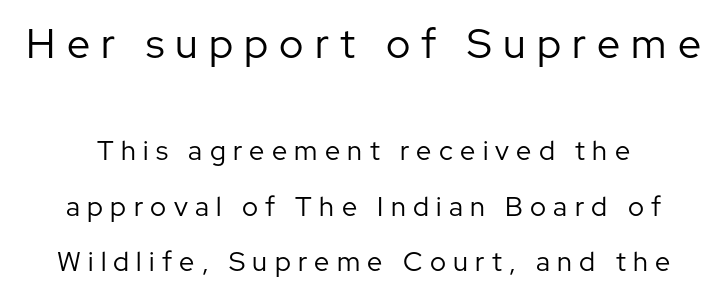
Q: Is the text bold? A: No.
Q: Is the text italic (slanted)? A: No, it is upright.
Q: Is the typeface a serif or a sans-serif typeface? A: Sans-serif.
Q: Is the text underlined? A: No.
Q: Is the spacing between letters normal or unusually wide? A: Unusually wide.
Q: Is the spacing between lines tight, normal or loose? A: Loose.
Q: Which block of text is set in a larger size, the first (top) or the second (bottom)? A: The first (top) one.
Q: Width (condensed, normal, or wide)? A: Normal.
Q: Stroke contrast? A: Low.
Q: x-height? A: Medium.
Q: Monospaced? A: No.
